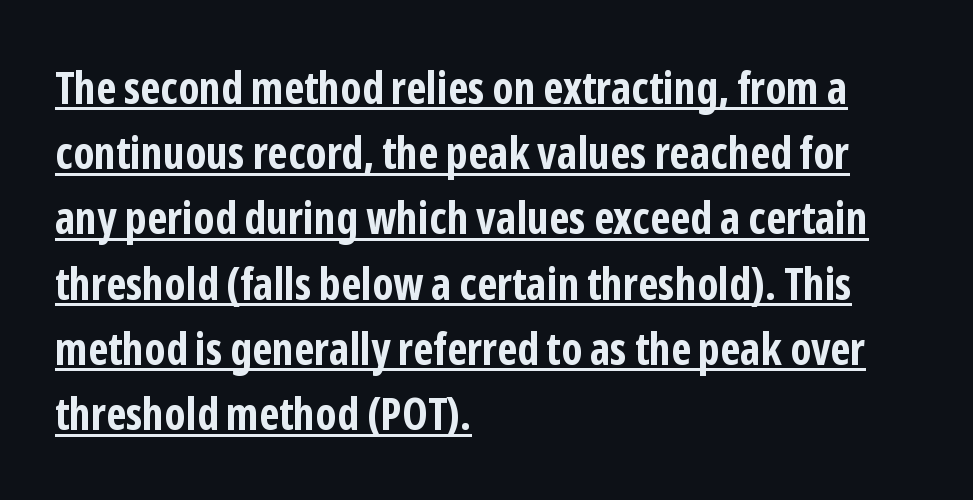
The image shows 45 px bold, condensed sans-serif type, upright; set left-aligned, normal line spacing (1.45x), normal letter spacing, underlined; low stroke contrast and a medium x-height.
